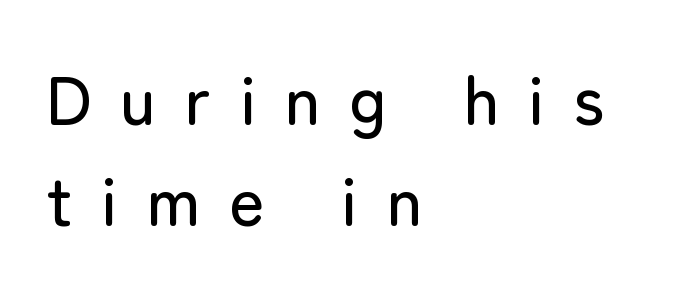
Between one letter and the next there's a generous, obvious gap. The lines are quadded left. The words here are not underlined. A roman cut, with each character standing at attention. The passage shown is typed in a proportional face where columns would drift.
